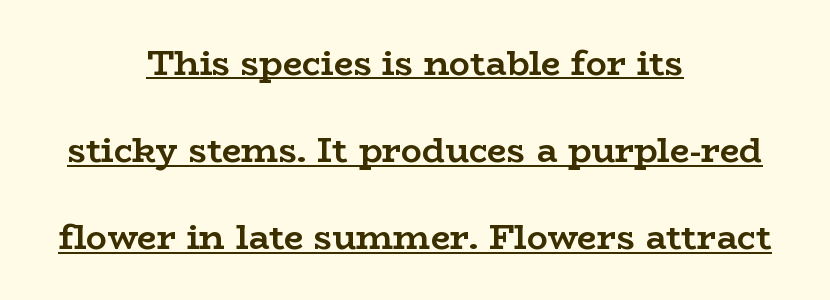
The image shows 35 px semibold, wide serif type, upright; set centered, loose line spacing (2.49x), normal letter spacing, underlined; low stroke contrast and a medium x-height.
